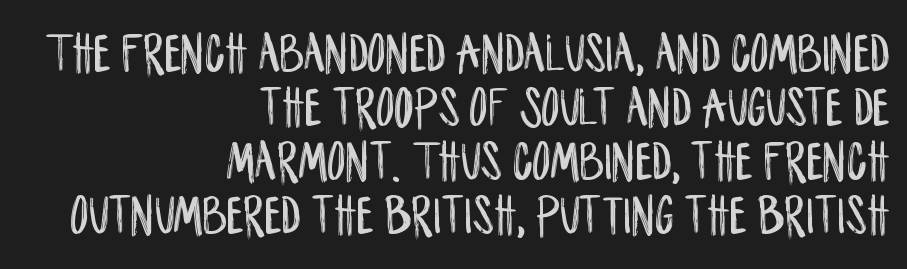
The image shows 57 px condensed sans-serif type, upright; set right-aligned, tight line spacing (0.95x), normal letter spacing, not underlined; low stroke contrast and a large x-height.
